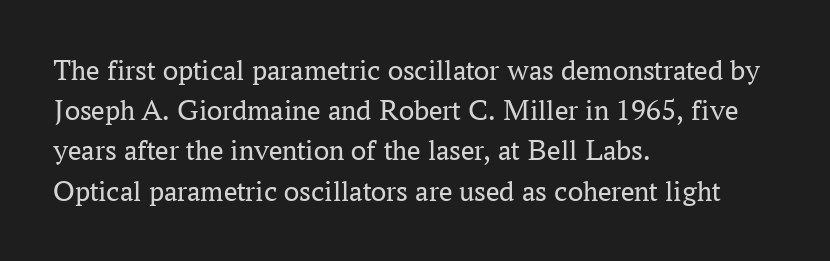
Q: Is the text bold? A: No.
Q: Is the text italic (slanted)? A: No, it is upright.
Q: Is the typeface a serif or a sans-serif typeface? A: Serif.
Q: Is the text underlined? A: No.
Q: How is the paragraph aligned? A: Left-aligned.
Q: Is the spacing between letters normal or unusually wide? A: Normal.
Q: Is the spacing between lines tight, normal or loose? A: Normal.
Q: Width (condensed, normal, or wide)? A: Normal.
Q: Stroke contrast? A: Medium.
Q: x-height? A: Medium.
Q: Monospaced? A: No.
